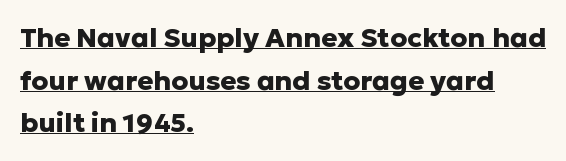
{"italic": "no", "bold": "yes", "underline": "yes", "align": "left", "line_spacing": "normal", "line_spacing_ratio": 1.58, "letter_spacing": "normal", "letter_spacing_em": 0.0, "glyph_px": 27}
